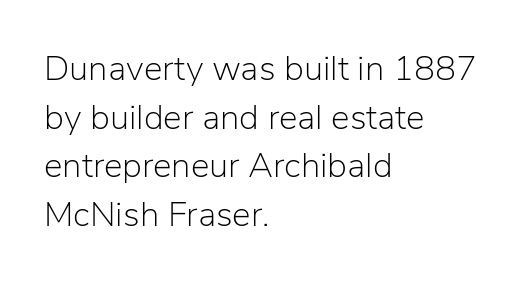
{"serif": "no", "italic": "no", "bold": "no", "weight": "light", "width": "normal", "stroke_contrast": "low", "x_height": "medium", "monospaced": "no", "underline": "no", "align": "left", "line_spacing": "normal", "line_spacing_ratio": 1.39, "letter_spacing": "normal", "letter_spacing_em": 0.0, "glyph_px": 35}
